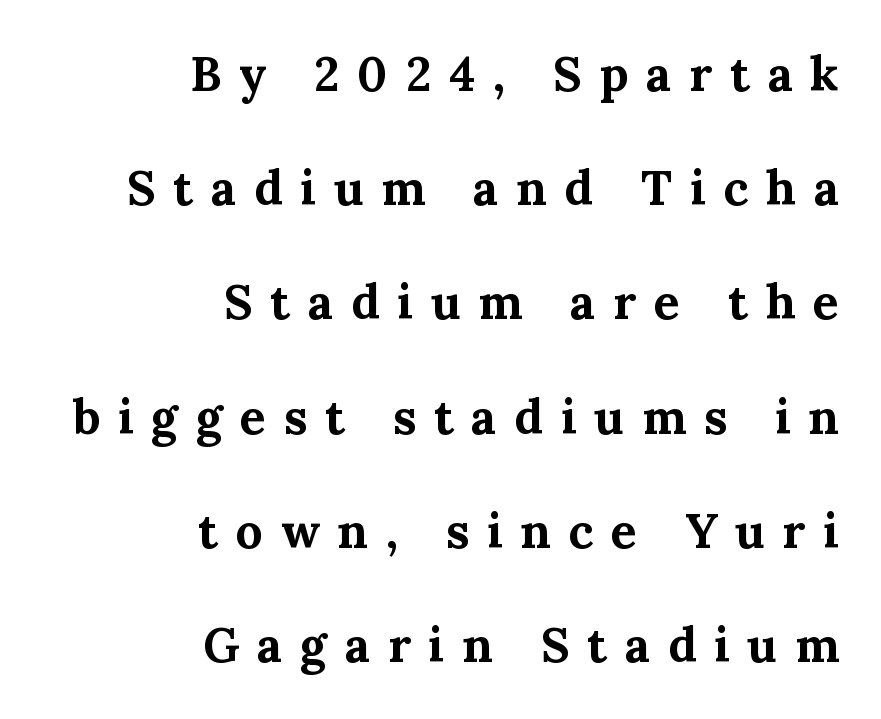
{"serif": "yes", "italic": "no", "bold": "yes", "weight": "bold", "width": "normal", "stroke_contrast": "medium", "x_height": "medium", "monospaced": "no", "underline": "no", "align": "right", "line_spacing": "loose", "line_spacing_ratio": 2.38, "letter_spacing": "wide", "letter_spacing_em": 0.37, "glyph_px": 48}
